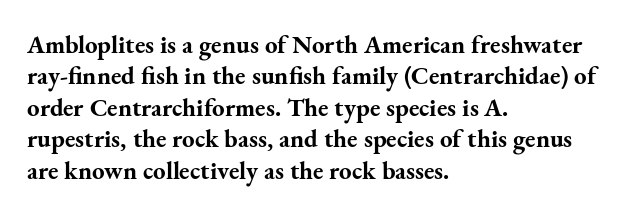
{"italic": "no", "bold": "yes", "underline": "no", "align": "left", "line_spacing": "normal", "line_spacing_ratio": 1.26, "letter_spacing": "normal", "letter_spacing_em": 0.0, "glyph_px": 25}
